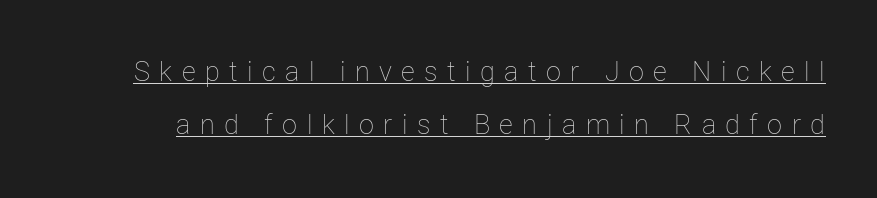
Q: Is the text bold? A: No.
Q: Is the text italic (slanted)? A: No, it is upright.
Q: Is the text underlined? A: Yes.
Q: Is the spacing between letters normal or unusually wide? A: Unusually wide.
Q: Is the spacing between lines tight, normal or loose? A: Loose.
